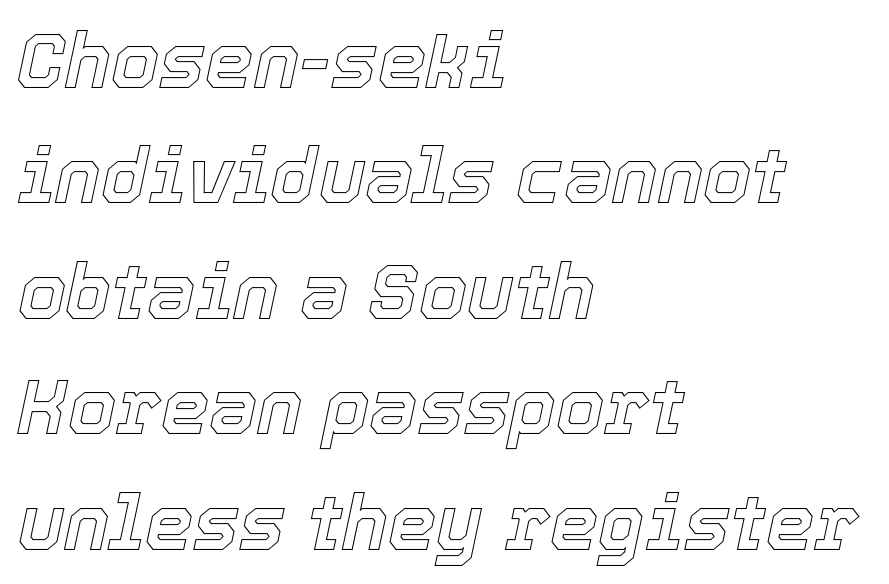
{"italic": "yes", "lean": "right", "slant_degrees": 12, "width": "normal", "x_height": "medium", "monospaced": "no", "underline": "no", "align": "left", "line_spacing": "normal", "line_spacing_ratio": 1.5, "letter_spacing": "normal", "letter_spacing_em": 0.0, "glyph_px": 77}
